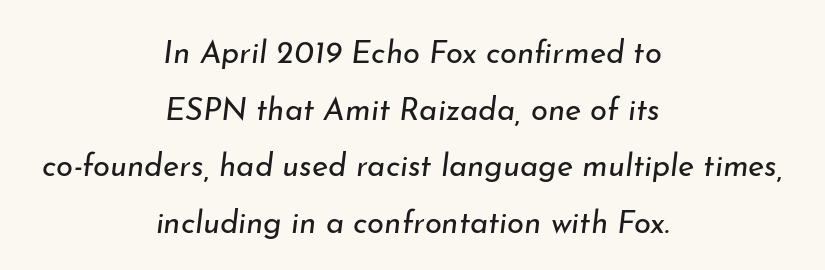
{"italic": "yes", "lean": "right", "slant_degrees": 7, "bold": "no", "weight": "regular", "width": "normal", "stroke_contrast": "low", "x_height": "small", "monospaced": "no", "underline": "no", "align": "center", "line_spacing_ratio": 1.83, "letter_spacing": "normal", "letter_spacing_em": 0.0, "glyph_px": 31}
